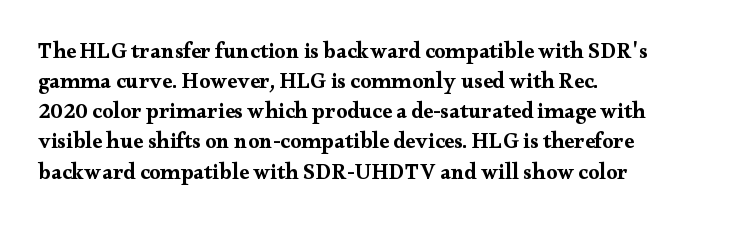
The paragraph shown leans on its left margin. This block has exactly the height ordinary leading produces. Italic: no, the glyphs are upright roman. The baseline area is clear.
